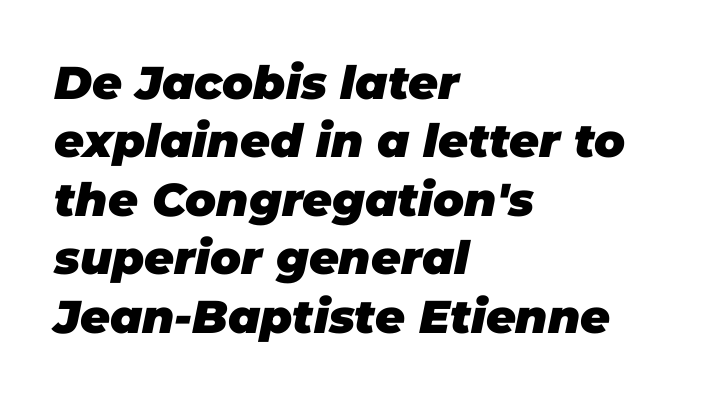
Q: Is the text bold? A: Yes.
Q: Is the text italic (slanted)? A: Yes, it leans right by about 11 degrees.
Q: Is the text underlined? A: No.
Q: How is the paragraph aligned? A: Left-aligned.
Q: Is the spacing between letters normal or unusually wide? A: Normal.
Q: Is the spacing between lines tight, normal or loose? A: Normal.
Q: Width (condensed, normal, or wide)? A: Normal.
Q: Stroke contrast? A: Low.
Q: x-height? A: Large.
Q: Monospaced? A: No.
